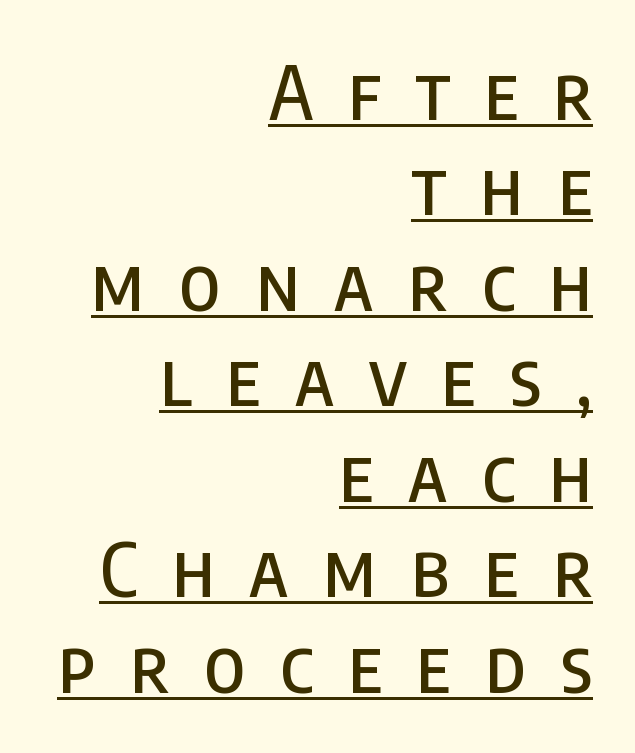
Notice how a bar underscores the lettering throughout. These lines are rendered in a variable-pitch font. The face used here is a sans, in the tradition of grotesques and geometrics. Is there any slant? The stems are plumb.
